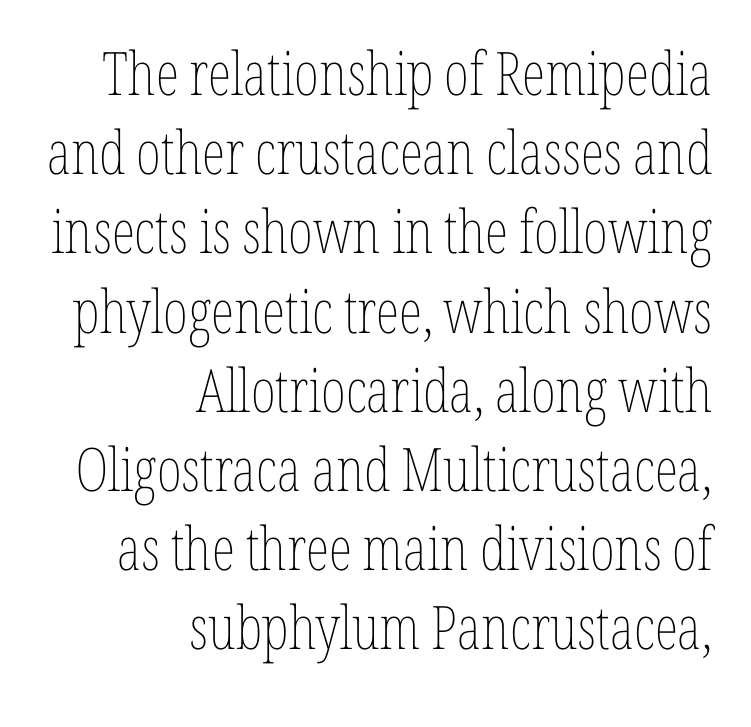
Q: Is the text bold? A: No.
Q: Is the text italic (slanted)? A: No, it is upright.
Q: Is the text underlined? A: No.
Q: How is the paragraph aligned? A: Right-aligned.
Q: Is the spacing between letters normal or unusually wide? A: Normal.
Q: Is the spacing between lines tight, normal or loose? A: Normal.
Q: Width (condensed, normal, or wide)? A: Condensed.
Q: Stroke contrast? A: Low.
Q: x-height? A: Medium.
Q: Monospaced? A: No.
